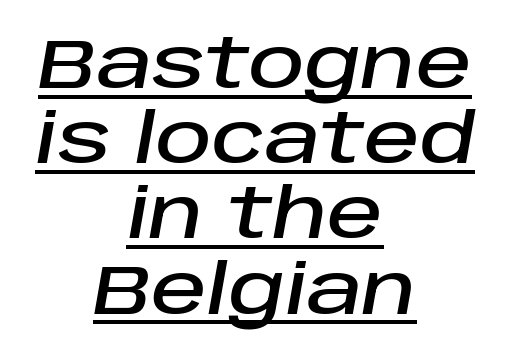
{"italic": "yes", "lean": "right", "slant_degrees": 10, "width": "normal", "stroke_contrast": "low", "x_height": "large", "monospaced": "no", "underline": "yes", "align": "center", "line_spacing": "tight", "line_spacing_ratio": 1.09, "letter_spacing": "normal", "letter_spacing_em": 0.0, "glyph_px": 69}
